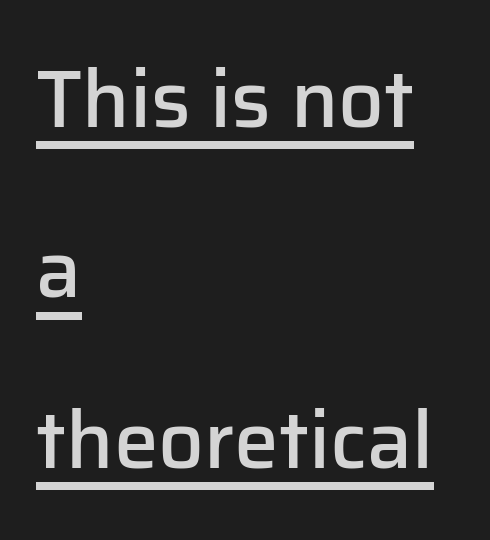
{"serif": "no", "italic": "no", "bold": "semi", "weight": "semibold", "width": "normal", "stroke_contrast": "low", "x_height": "medium", "monospaced": "no", "underline": "yes", "align": "left", "line_spacing": "loose", "line_spacing_ratio": 2.13, "letter_spacing": "normal", "letter_spacing_em": 0.0, "glyph_px": 80}
